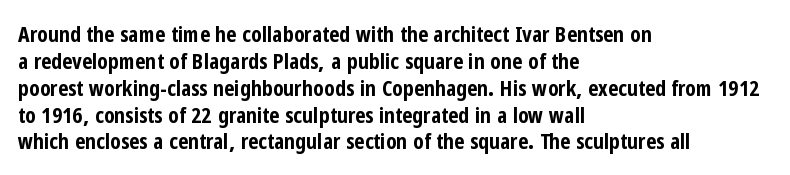
A typesetter would mark this as roman, not italic. What stands out about the letter spacing? Nothing — it is the standard amount. The baseline area is clear. Caption: bold face, heavy strokes.
